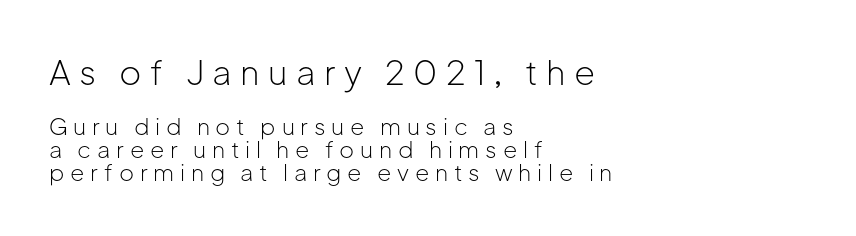
Interline gaps are noticeably narrow in this sample. Upright lettering throughout. The cut favours lightness, reaching ordinary text weight at its darkest. Characters follow at a spacing far wider than the type designer built in. Note: larger setting up top, smaller setting below. These lines are rendered in a variable-pitch font.
